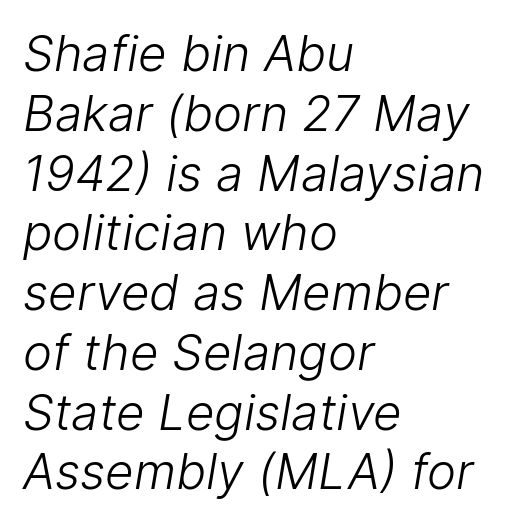
{"serif": "no", "bold": "no", "weight": "light", "width": "normal", "stroke_contrast": "low", "x_height": "medium", "monospaced": "no", "underline": "no", "align": "left", "line_spacing_ratio": 1.22, "letter_spacing": "normal", "letter_spacing_em": 0.0, "glyph_px": 49}
